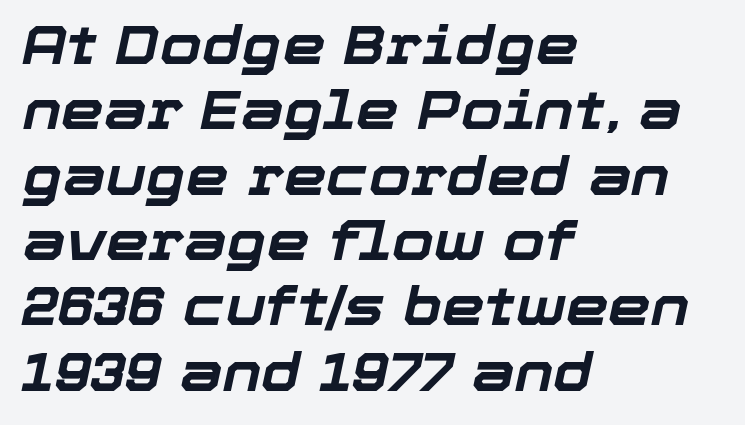
{"italic": "yes", "lean": "right", "slant_degrees": 12, "bold": "yes", "weight": "bold", "width": "normal", "stroke_contrast": "low", "x_height": "medium", "monospaced": "no", "underline": "no", "align": "left", "line_spacing_ratio": 1.21, "letter_spacing": "normal", "letter_spacing_em": 0.0, "glyph_px": 54}
